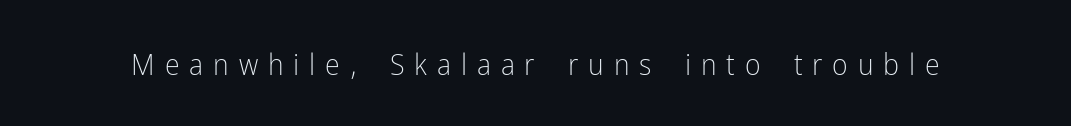
Q: Is the text bold? A: No.
Q: Is the text italic (slanted)? A: No, it is upright.
Q: Is the typeface a serif or a sans-serif typeface? A: Sans-serif.
Q: Is the text underlined? A: No.
Q: Is the spacing between letters normal or unusually wide? A: Unusually wide.
Q: Width (condensed, normal, or wide)? A: Condensed.
Q: Stroke contrast? A: Low.
Q: x-height? A: Medium.
Q: Monospaced? A: No.
